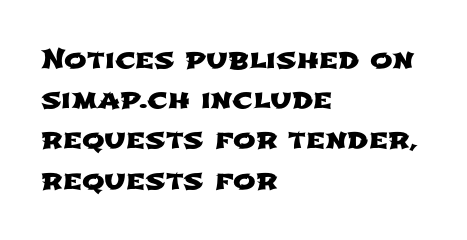
{"underline": "no", "align": "left", "line_spacing": "normal", "line_spacing_ratio": 1.49, "letter_spacing": "normal", "letter_spacing_em": 0.0, "glyph_px": 27}
